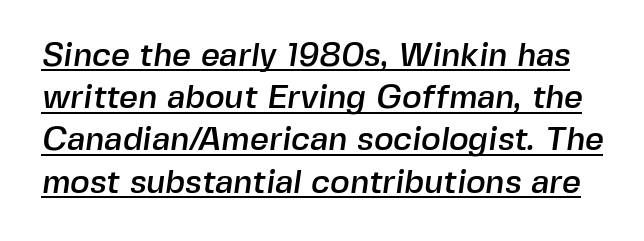
The image shows 33 px sans-serif type; set normal line spacing (1.28x), normal letter spacing, underlined; a medium x-height.
